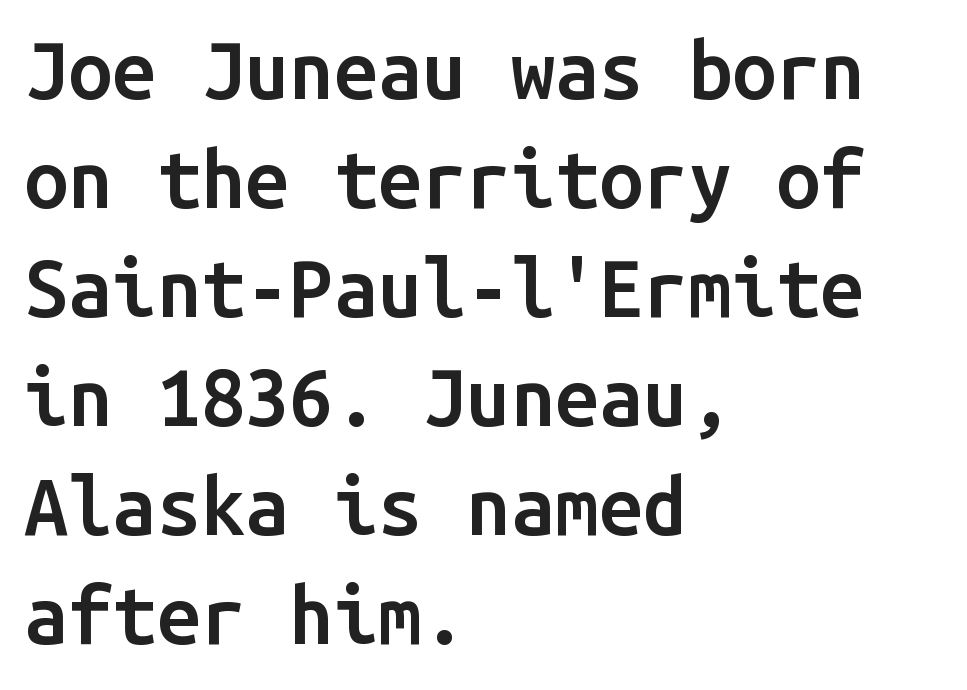
Line spacing here is normal. Compared with typical body copy, the letter spacing here is the same. Are there feet on the stems? There aren't — it's a sans. You could count columns in this text — the font is strictly monospaced. Decoration check: the copy has no underline.
